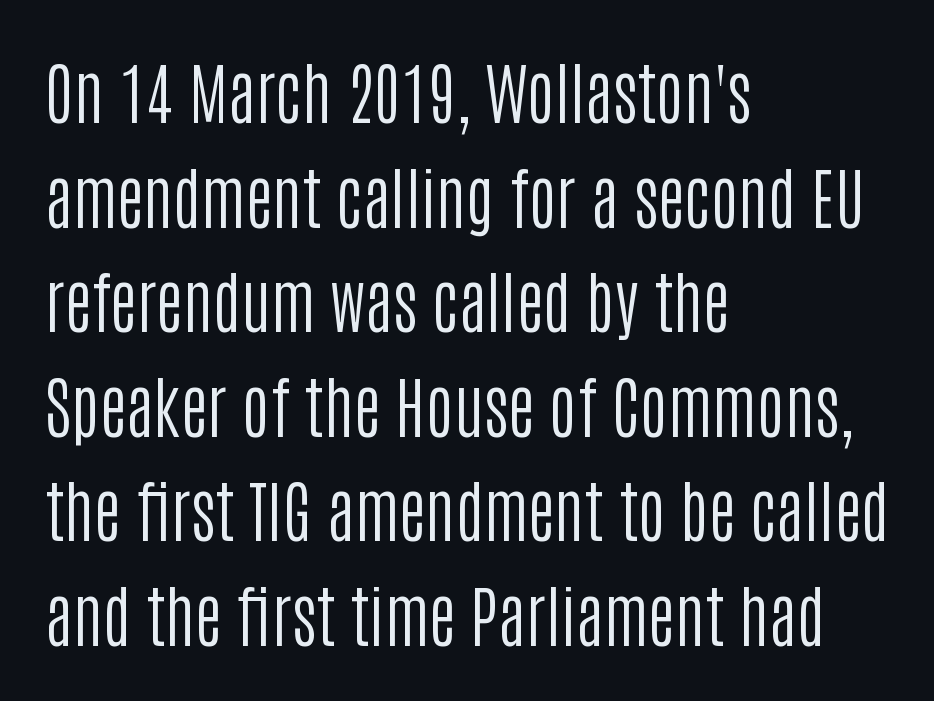
Q: Is the text bold? A: No.
Q: Is the text italic (slanted)? A: No, it is upright.
Q: Is the typeface a serif or a sans-serif typeface? A: Sans-serif.
Q: Is the text underlined? A: No.
Q: How is the paragraph aligned? A: Left-aligned.
Q: Is the spacing between letters normal or unusually wide? A: Normal.
Q: Is the spacing between lines tight, normal or loose? A: Normal.
Q: Width (condensed, normal, or wide)? A: Condensed.
Q: Stroke contrast? A: Low.
Q: x-height? A: Large.
Q: Monospaced? A: No.
